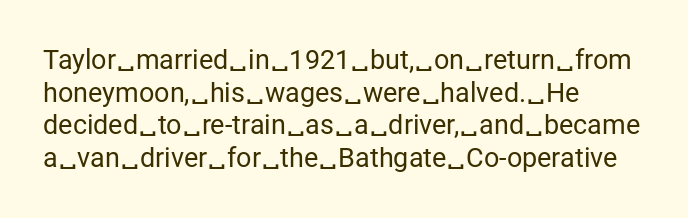
The image shows 27 px text type, upright; set left-aligned, line spacing 1.21x, normal letter spacing, not underlined.
